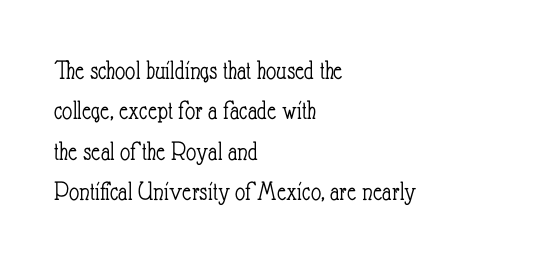
The axis of the letterforms is exactly vertical. Check the space under the baseline: it is left empty. Is this a fixed-width face? No — the glyphs have proportional, varying widths. Left-aligned paragraph, ragged on the right. The strokes are not fattened; the text isn't bold.
